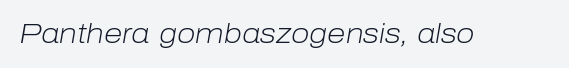
{"italic": "yes", "lean": "right", "slant_degrees": 10, "bold": "no", "underline": "no", "letter_spacing": "normal", "letter_spacing_em": 0.0, "glyph_px": 27}
